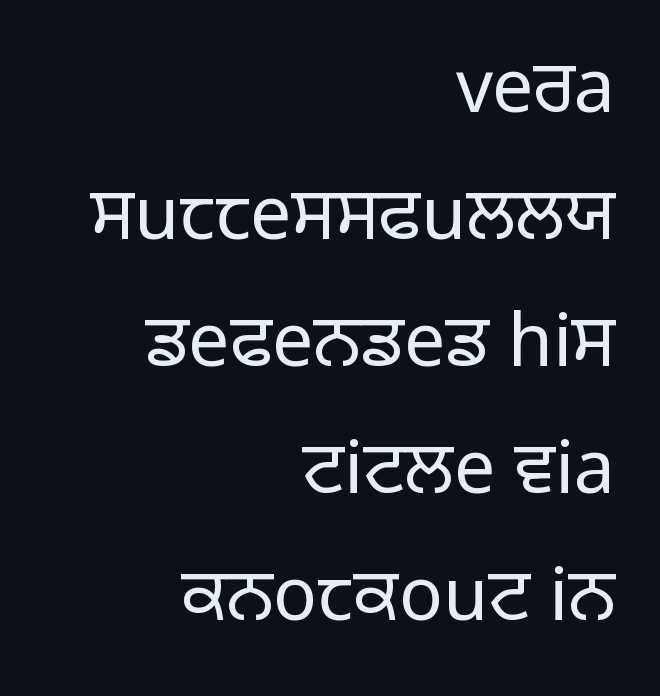
Q: Is the text bold? A: No.
Q: Is the text italic (slanted)? A: No, it is upright.
Q: Is the typeface a serif or a sans-serif typeface? A: Sans-serif.
Q: Is the text underlined? A: No.
Q: How is the paragraph aligned? A: Right-aligned.
Q: Is the spacing between letters normal or unusually wide? A: Normal.
Q: Width (condensed, normal, or wide)? A: Normal.
Q: Stroke contrast? A: Low.
Q: x-height? A: Medium.
Q: Monospaced? A: No.
